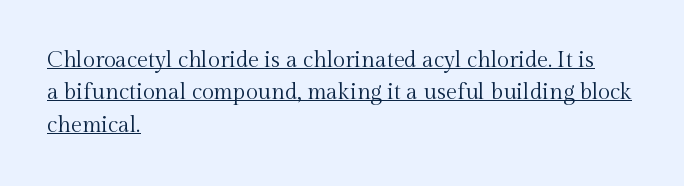
Q: Is the text bold? A: No.
Q: Is the text italic (slanted)? A: No, it is upright.
Q: Is the text underlined? A: Yes.
Q: How is the paragraph aligned? A: Left-aligned.
Q: Is the spacing between letters normal or unusually wide? A: Normal.
Q: Is the spacing between lines tight, normal or loose? A: Normal.
